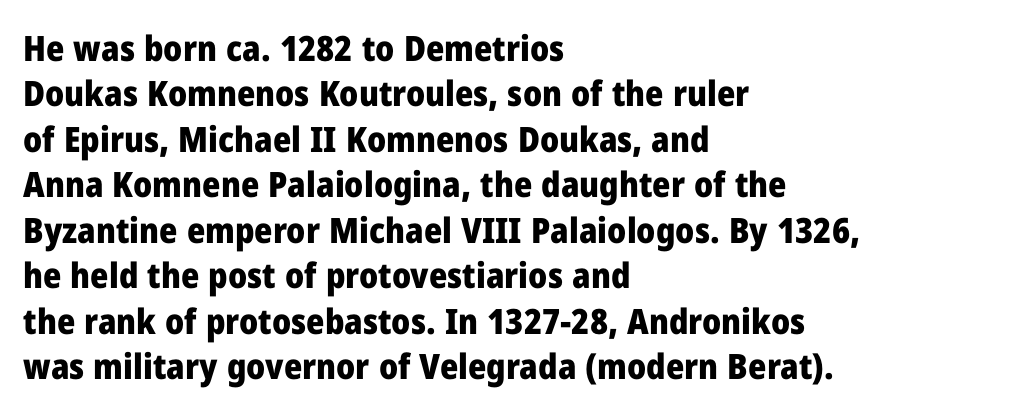
{"serif": "no", "italic": "no", "bold": "yes", "weight": "heavy", "width": "normal", "stroke_contrast": "low", "x_height": "medium", "monospaced": "no", "underline": "no", "align": "left", "line_spacing": "normal", "line_spacing_ratio": 1.3, "letter_spacing": "normal", "letter_spacing_em": 0.0, "glyph_px": 35}
